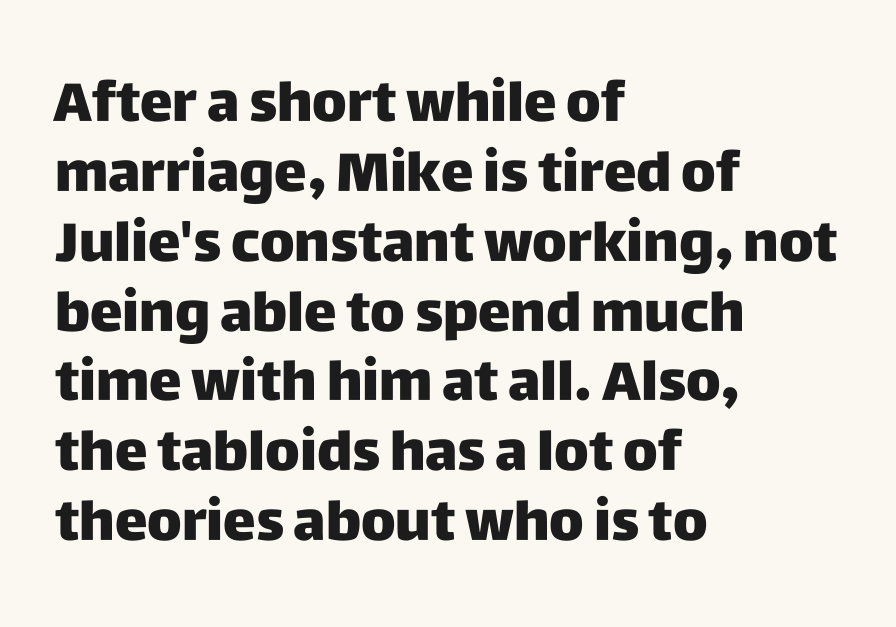
{"serif": "no", "italic": "no", "bold": "yes", "weight": "heavy", "width": "normal", "stroke_contrast": "low", "x_height": "large", "monospaced": "no", "underline": "no", "align": "left", "line_spacing": "normal", "line_spacing_ratio": 1.27, "letter_spacing": "normal", "letter_spacing_em": 0.0, "glyph_px": 55}
